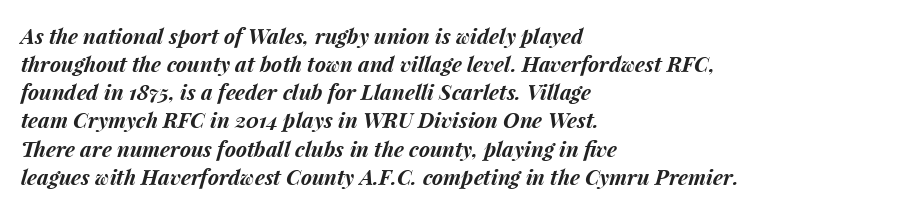
The image shows 21 px bold type, italic (leaning right); set left-aligned, normal line spacing (1.34x), normal letter spacing, not underlined.
